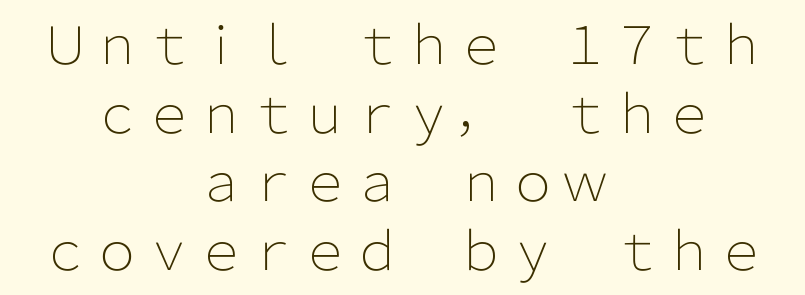
The image shows 52 px light sans-serif type, upright; set centered, normal line spacing (1.32x), normal letter spacing, not underlined; low stroke contrast and a medium x-height.
